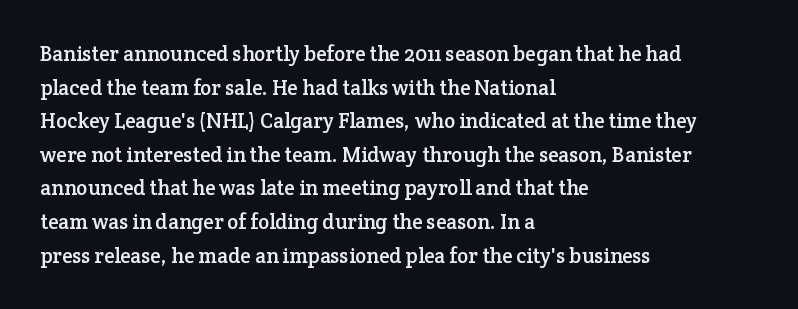
Q: Is the text italic (slanted)? A: No, it is upright.
Q: Is the text underlined? A: No.
Q: How is the paragraph aligned? A: Left-aligned.
Q: Is the spacing between letters normal or unusually wide? A: Normal.
Q: Is the spacing between lines tight, normal or loose? A: Normal.
